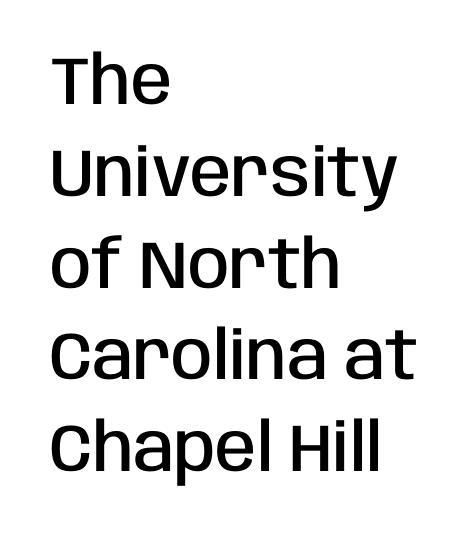
{"serif": "no", "italic": "no", "bold": "semi", "weight": "semibold", "width": "condensed", "stroke_contrast": "low", "x_height": "large", "monospaced": "no", "underline": "no", "align": "left", "line_spacing": "normal", "line_spacing_ratio": 1.37, "letter_spacing": "normal", "letter_spacing_em": 0.0, "glyph_px": 67}
